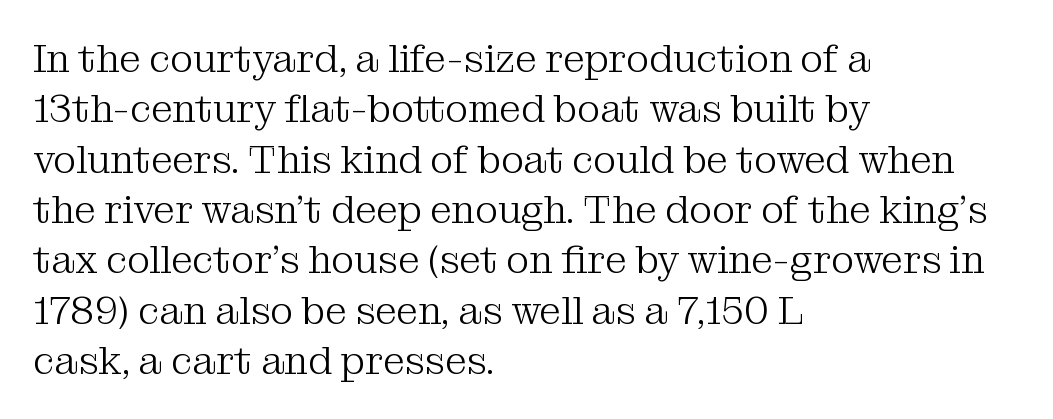
Q: Is the text bold? A: No.
Q: Is the text italic (slanted)? A: No, it is upright.
Q: Is the typeface a serif or a sans-serif typeface? A: Serif.
Q: Is the text underlined? A: No.
Q: How is the paragraph aligned? A: Left-aligned.
Q: Is the spacing between letters normal or unusually wide? A: Normal.
Q: Is the spacing between lines tight, normal or loose? A: Normal.
Q: Width (condensed, normal, or wide)? A: Normal.
Q: Stroke contrast? A: Medium.
Q: x-height? A: Medium.
Q: Monospaced? A: No.
